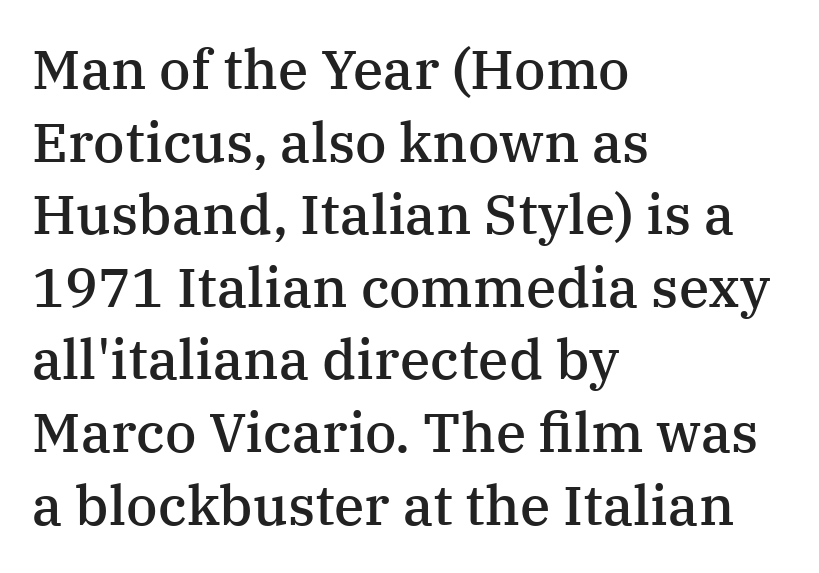
The image shows 55 px semibold serif type, upright; set left-aligned, normal line spacing (1.32x), normal letter spacing, not underlined; medium stroke contrast and a medium x-height.
